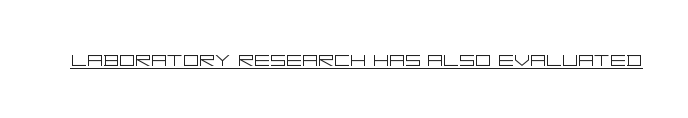
Q: Is the text bold? A: No.
Q: Is the text italic (slanted)? A: No, it is upright.
Q: Is the text underlined? A: Yes.
Q: Is the spacing between letters normal or unusually wide? A: Normal.
